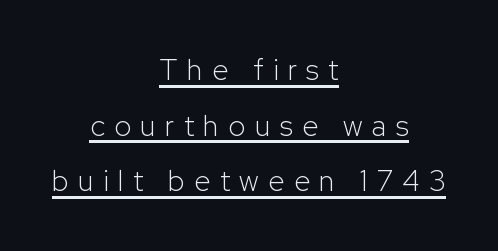
The text was rendered using a sans face with plain stroke endings. What decoration does the sample have? An underline. Letter spacing: wide. The block of text is sparse from top to bottom, with ample space between rows. In CSS terms this would be text-align: center. These glyphs show unthickened strokes, regular width or finer.
